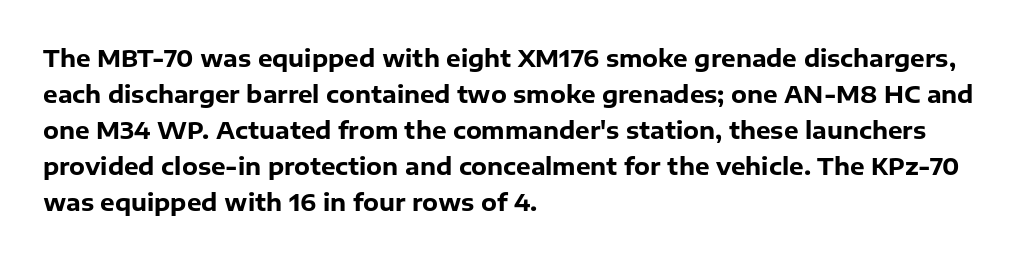
The line-height multiplier appears to be the usual default. Plain, unruled lines of type. The type is set solid horizontally, with unmodified tracking. Horizontal alignment here is leftward, the default for most running prose. Does the weight exceed regular? Yes, all the way to bold.
